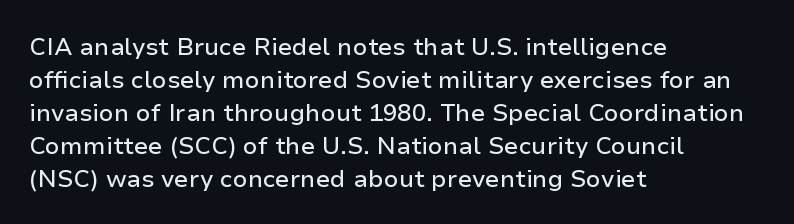
{"italic": "no", "underline": "no", "align": "left", "line_spacing": "normal", "line_spacing_ratio": 1.37, "letter_spacing": "normal", "letter_spacing_em": 0.0, "glyph_px": 24}
